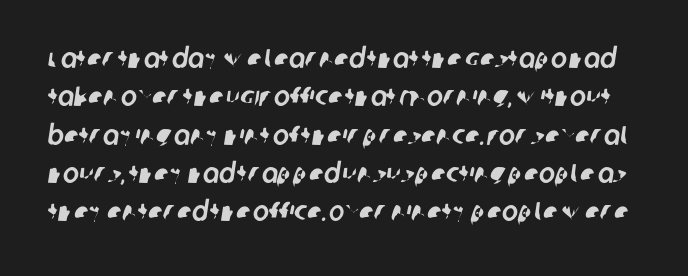
The image shows 27 px text type; set normal line spacing (1.42x), normal letter spacing, not underlined.
